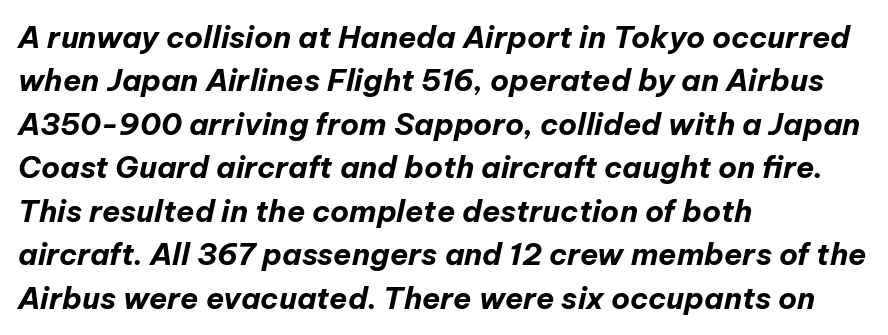
{"italic": "yes", "lean": "right", "slant_degrees": 12, "bold": "yes", "weight": "bold", "width": "normal", "stroke_contrast": "low", "x_height": "medium", "monospaced": "no", "underline": "no", "align": "left", "line_spacing": "normal", "line_spacing_ratio": 1.45, "letter_spacing": "normal", "letter_spacing_em": 0.0, "glyph_px": 30}
